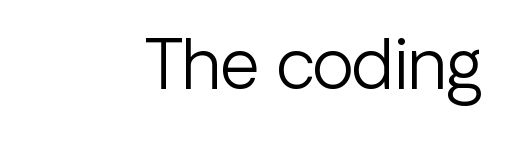
The image shows 68 px light sans-serif type, upright; set normal letter spacing, not underlined; low stroke contrast and a medium x-height.
